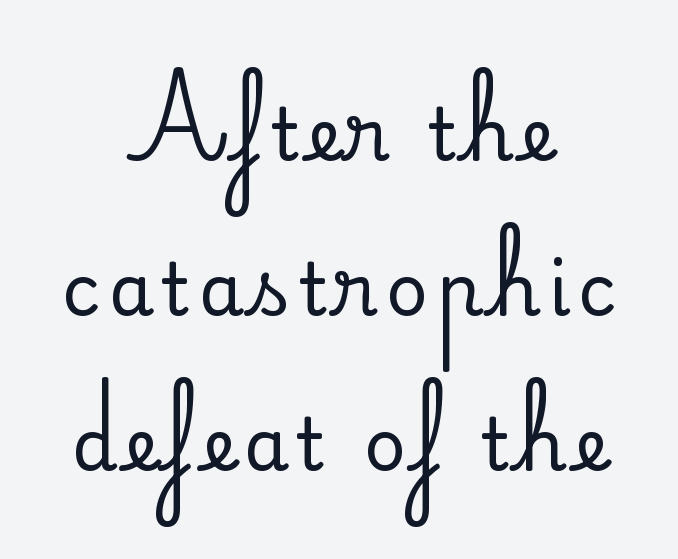
{"serif": "yes", "italic": "no", "width": "normal", "stroke_contrast": "medium", "x_height": "small", "monospaced": "no", "underline": "no", "align": "center", "line_spacing": "loose", "line_spacing_ratio": 2.12, "glyph_px": 73}
